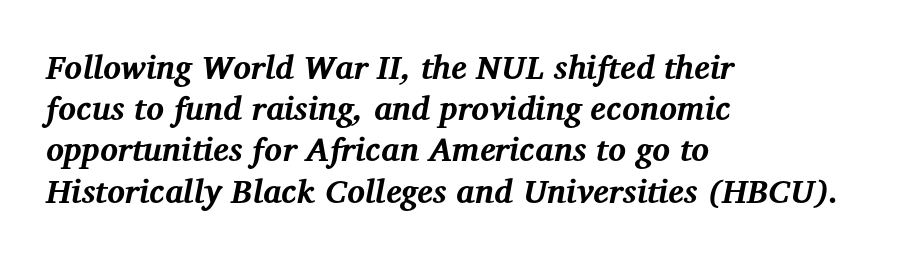
{"serif": "yes", "italic": "yes", "lean": "right", "slant_degrees": 12, "bold": "yes", "weight": "bold", "width": "normal", "stroke_contrast": "medium", "x_height": "medium", "monospaced": "no", "underline": "no", "align": "left", "line_spacing": "normal", "line_spacing_ratio": 1.25, "letter_spacing": "normal", "letter_spacing_em": 0.0, "glyph_px": 33}
